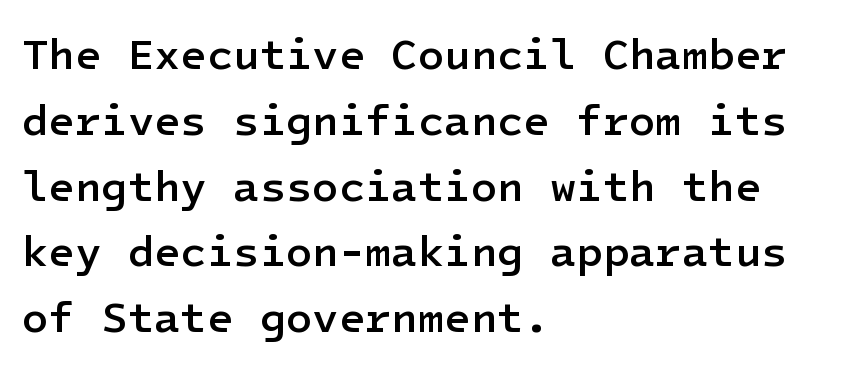
{"serif": "no", "italic": "no", "bold": "semi", "weight": "semibold", "width": "normal", "stroke_contrast": "low", "x_height": "medium", "underline": "no", "align": "left", "line_spacing": "normal", "line_spacing_ratio": 1.53, "letter_spacing": "normal", "letter_spacing_em": 0.0, "glyph_px": 43}
